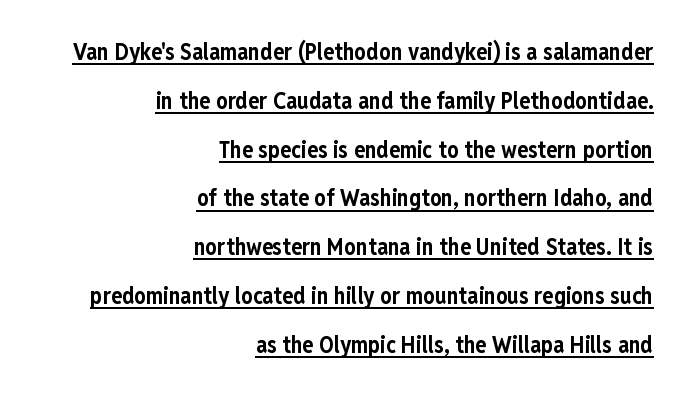
{"italic": "no", "bold": "yes", "underline": "yes", "align": "right", "line_spacing": "loose", "line_spacing_ratio": 2.12, "letter_spacing": "normal", "letter_spacing_em": 0.0, "glyph_px": 23}
